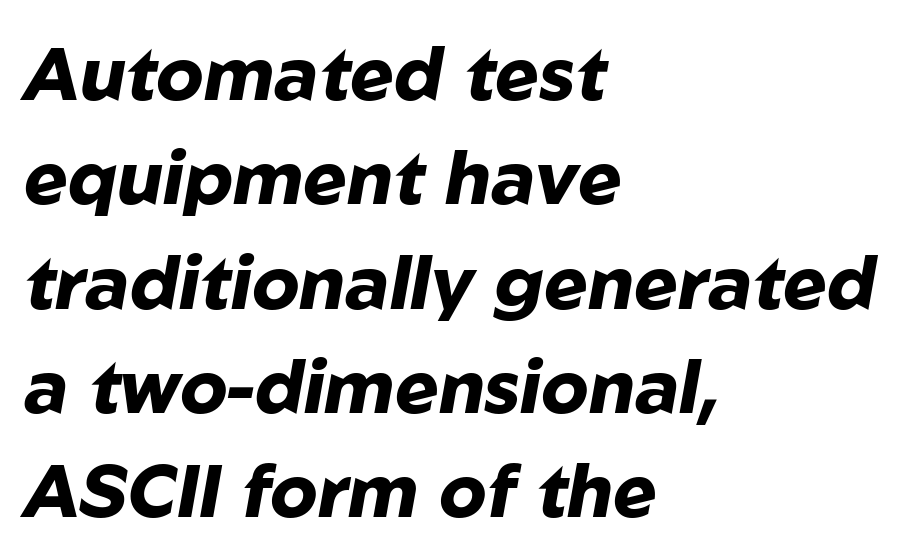
The image shows 74 px heavy type, italic (leaning right); set left-aligned, normal line spacing (1.41x), normal letter spacing, not underlined; low stroke contrast and a medium x-height.
